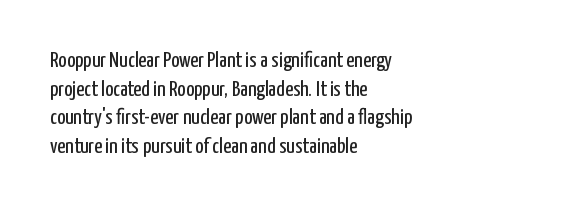
Q: Is the text bold? A: No.
Q: Is the text italic (slanted)? A: No, it is upright.
Q: Is the text underlined? A: No.
Q: How is the paragraph aligned? A: Left-aligned.
Q: Is the spacing between letters normal or unusually wide? A: Normal.
Q: Is the spacing between lines tight, normal or loose? A: Normal.
